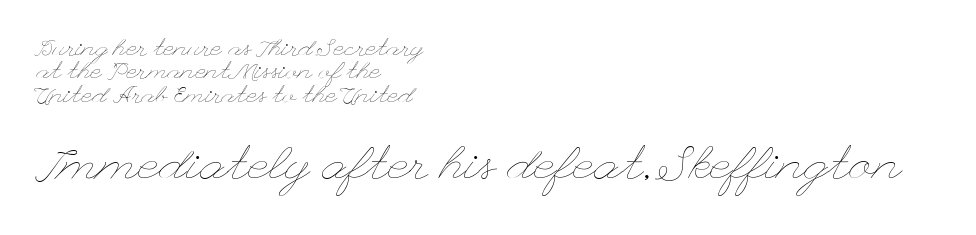
{"bold": "no", "weight": "thin", "width": "wide", "stroke_contrast": "low", "x_height": "small", "underline": "no", "align": "left", "line_spacing": "tight", "line_spacing_ratio": 0.97, "letter_spacing": "normal", "letter_spacing_em": 0.0, "larger_block": "second", "size_ratio": 1.96, "glyph_px": 47}
